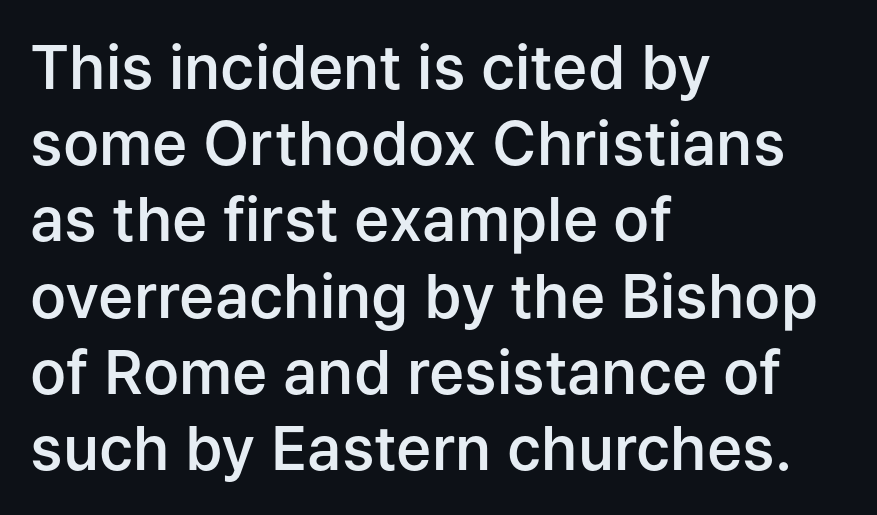
Q: Is the text bold? A: Semi-bold.
Q: Is the text italic (slanted)? A: No, it is upright.
Q: Is the typeface a serif or a sans-serif typeface? A: Sans-serif.
Q: Is the text underlined? A: No.
Q: How is the paragraph aligned? A: Left-aligned.
Q: Is the spacing between letters normal or unusually wide? A: Normal.
Q: Is the spacing between lines tight, normal or loose? A: Normal.
Q: Width (condensed, normal, or wide)? A: Normal.
Q: Stroke contrast? A: Low.
Q: x-height? A: Medium.
Q: Monospaced? A: No.
